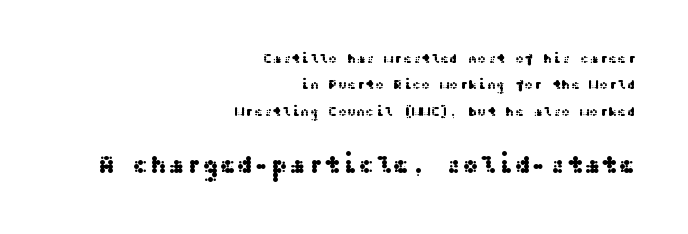
Q: Is the text italic (slanted)? A: No, it is upright.
Q: Is the text underlined? A: No.
Q: How is the paragraph aligned? A: Right-aligned.
Q: Is the spacing between letters normal or unusually wide? A: Normal.
Q: Which block of text is set in a larger size, the first (top) or the second (bottom)? A: The second (bottom) one.
